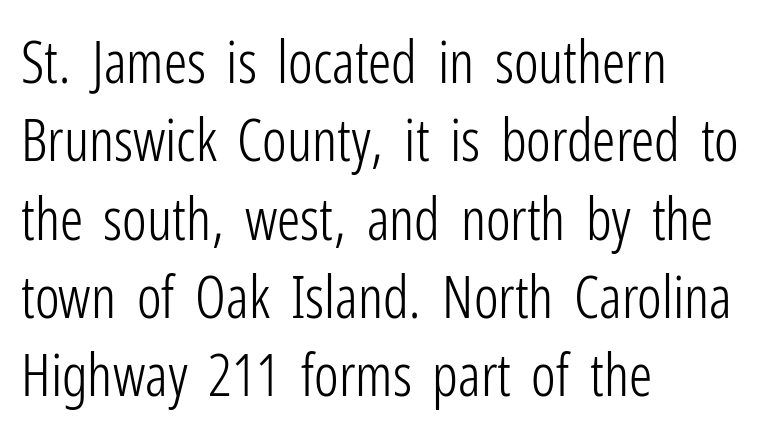
The image shows 58 px light, condensed sans-serif type, upright; set left-aligned, normal line spacing (1.35x), normal letter spacing, not underlined; low stroke contrast and a medium x-height.
